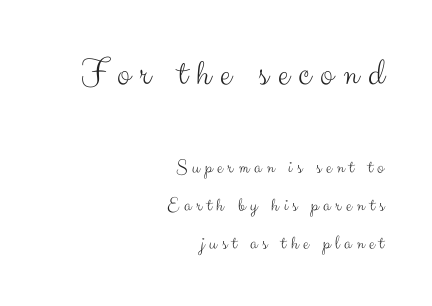
{"serif": "no", "bold": "no", "weight": "light", "width": "normal", "stroke_contrast": "medium", "x_height": "small", "monospaced": "no", "underline": "no", "align": "right", "line_spacing": "loose", "line_spacing_ratio": 1.91, "letter_spacing": "wide", "letter_spacing_em": 0.24, "larger_block": "first", "size_ratio": 1.95, "glyph_px": 39}
